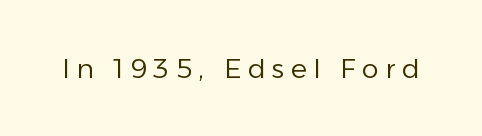
The image shows 27 px text type, upright; set unusually wide letter spacing (+0.24 em), not underlined.
